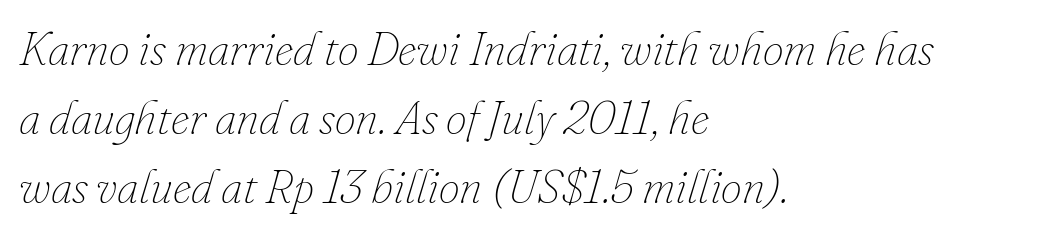
The image shows 47 px thin type, italic (leaning right); set left-aligned, normal line spacing (1.47x), normal letter spacing, not underlined; low stroke contrast and a small x-height.
